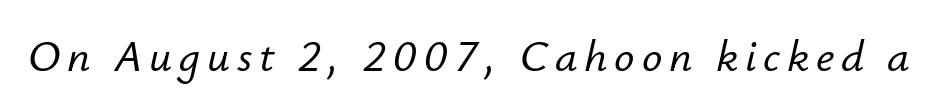
{"italic": "yes", "lean": "right", "slant_degrees": 12, "width": "normal", "stroke_contrast": "low", "x_height": "small", "monospaced": "no", "underline": "no", "glyph_px": 45}
